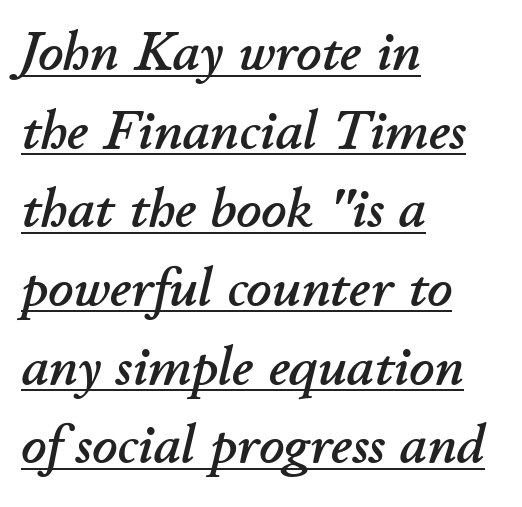
{"italic": "yes", "lean": "right", "slant_degrees": 11, "width": "normal", "stroke_contrast": "low", "x_height": "small", "monospaced": "no", "underline": "yes", "align": "left", "line_spacing": "normal", "line_spacing_ratio": 1.43, "letter_spacing": "normal", "letter_spacing_em": 0.0, "glyph_px": 55}
